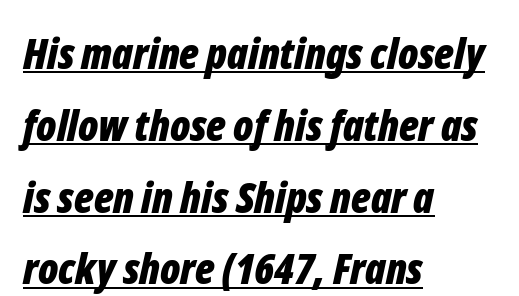
Vertical spacing — default. The letters are slanted; this is an italic face. The sample has been set heavy, in full bold. Compared with undecorated copy, this sample adds a rule below the words. These lines are set flush left with a ragged right edge. This rendering leaves character spacing at its baseline value.
